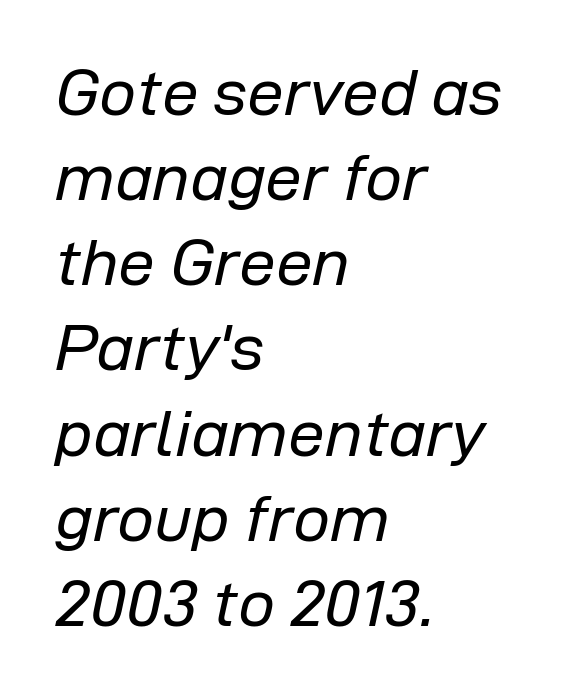
Q: Is the text bold? A: No.
Q: Is the text italic (slanted)? A: Yes, it leans right by about 12 degrees.
Q: Is the text underlined? A: No.
Q: How is the paragraph aligned? A: Left-aligned.
Q: Is the spacing between letters normal or unusually wide? A: Normal.
Q: Is the spacing between lines tight, normal or loose? A: Normal.
Q: Width (condensed, normal, or wide)? A: Normal.
Q: Stroke contrast? A: Low.
Q: x-height? A: Medium.
Q: Monospaced? A: No.
